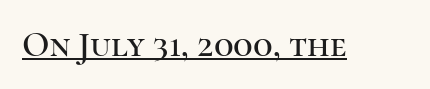
The image shows 36 px serif type, upright; set normal letter spacing, underlined; high stroke contrast and a medium x-height.
